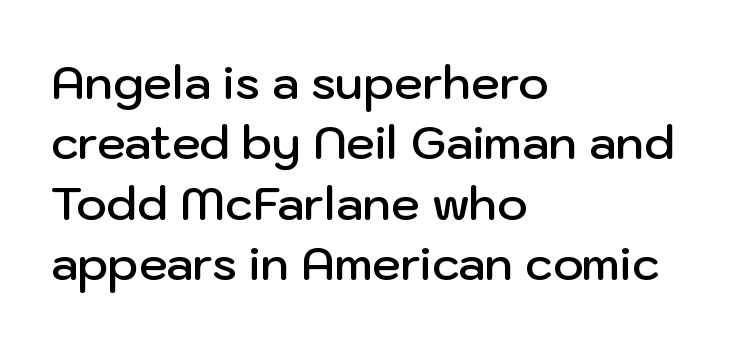
Look at the stroke-to-counter ratio: somewhat heavy, a semibold. Descenders are the only things crossing below the line. Students, observe: this is what conventionally led text looks like. Left-aligned paragraph, ragged on the right. You could call the tracking neutral — neither tight nor loose.
